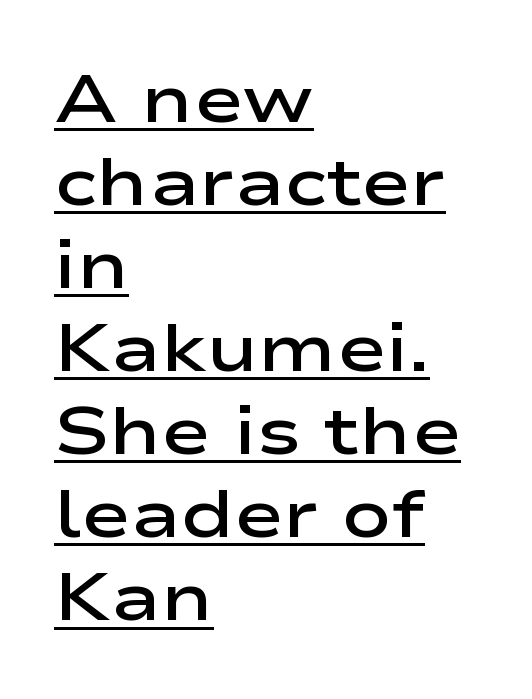
Moderately thickened strokes mark this as semibold type. The axis of the letterforms is exactly vertical. A typographer would call this underscored text. Line starts are locked; line ends wander. Nobody touched the tracking dial on this one. I'd call this a sans setting — the letters go barefoot.
